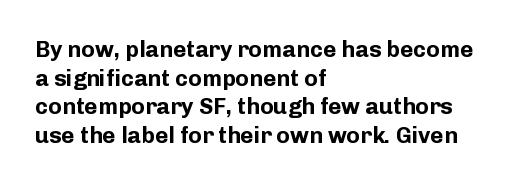
{"italic": "no", "bold": "yes", "underline": "no", "align": "left", "line_spacing_ratio": 1.24, "letter_spacing": "normal", "letter_spacing_em": 0.0, "glyph_px": 23}
